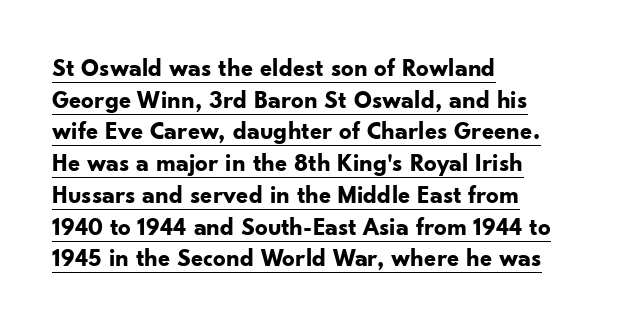
The image shows 25 px bold type, upright; set left-aligned, normal line spacing (1.27x), normal letter spacing, underlined.
